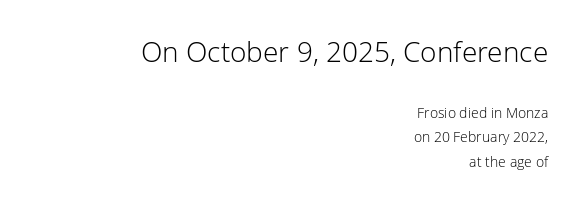
Q: Is the text bold? A: No.
Q: Is the text italic (slanted)? A: No, it is upright.
Q: Is the typeface a serif or a sans-serif typeface? A: Sans-serif.
Q: Is the text underlined? A: No.
Q: How is the paragraph aligned? A: Right-aligned.
Q: Is the spacing between letters normal or unusually wide? A: Normal.
Q: Which block of text is set in a larger size, the first (top) or the second (bottom)? A: The first (top) one.
Q: Width (condensed, normal, or wide)? A: Normal.
Q: Stroke contrast? A: Low.
Q: x-height? A: Medium.
Q: Monospaced? A: No.
